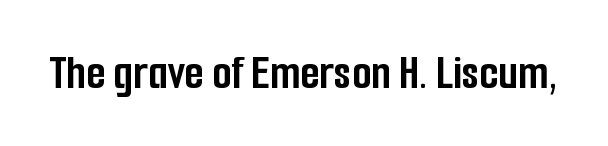
{"serif": "no", "italic": "no", "bold": "yes", "weight": "semibold", "width": "condensed", "stroke_contrast": "low", "x_height": "medium", "monospaced": "no", "underline": "no", "letter_spacing": "normal", "letter_spacing_em": 0.0, "glyph_px": 50}
